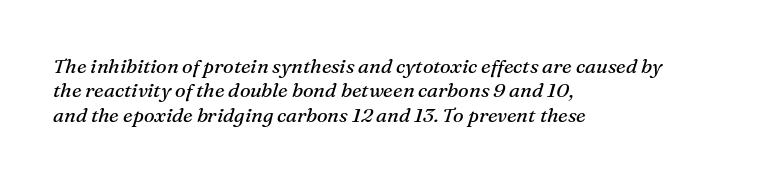
{"italic": "yes", "lean": "right", "slant_degrees": 16, "bold": "no", "underline": "no", "align": "left", "line_spacing_ratio": 1.22, "letter_spacing": "normal", "letter_spacing_em": 0.0, "glyph_px": 20}
